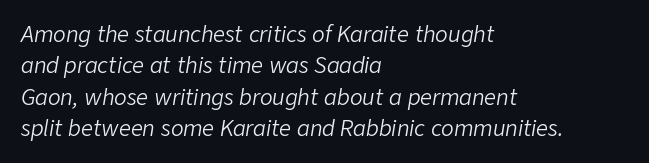
The image shows 21 px text type, italic (leaning right); set left-aligned, normal line spacing (1.49x), normal letter spacing, not underlined.
